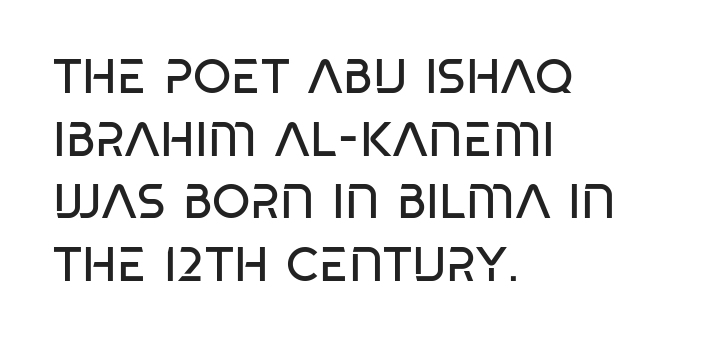
{"serif": "no", "bold": "no", "weight": "regular", "width": "condensed", "stroke_contrast": "low", "x_height": "large", "monospaced": "no", "underline": "no", "align": "left", "line_spacing": "normal", "line_spacing_ratio": 1.28, "letter_spacing": "normal", "letter_spacing_em": 0.0, "glyph_px": 49}
